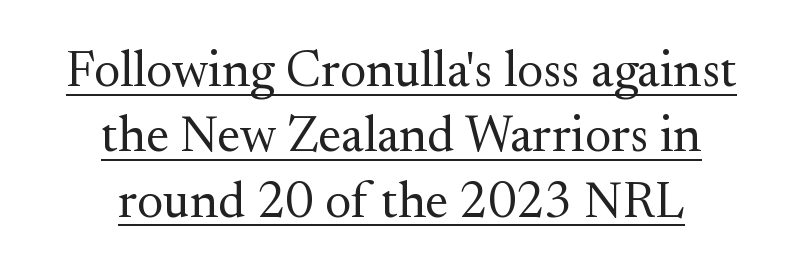
The image shows 51 px regular-weight serif type, upright; set centered, normal line spacing (1.28x), normal letter spacing, underlined; medium stroke contrast and a small x-height.
